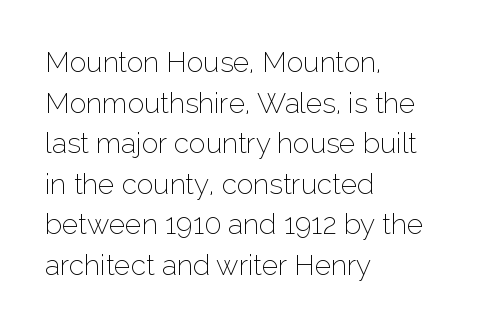
The image shows 28 px thin sans-serif type, upright; set left-aligned, normal line spacing (1.45x), normal letter spacing, not underlined; low stroke contrast and a medium x-height.
